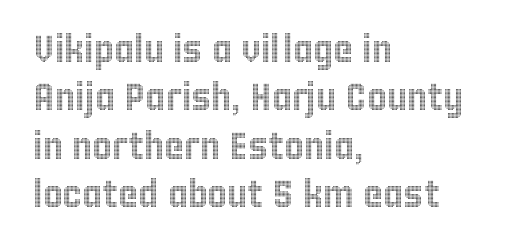
Q: Is the text italic (slanted)? A: No, it is upright.
Q: Is the text underlined? A: No.
Q: How is the paragraph aligned? A: Left-aligned.
Q: Is the spacing between letters normal or unusually wide? A: Normal.
Q: Is the spacing between lines tight, normal or loose? A: Normal.
Q: Width (condensed, normal, or wide)? A: Condensed.
Q: x-height? A: Large.
Q: Monospaced? A: No.
